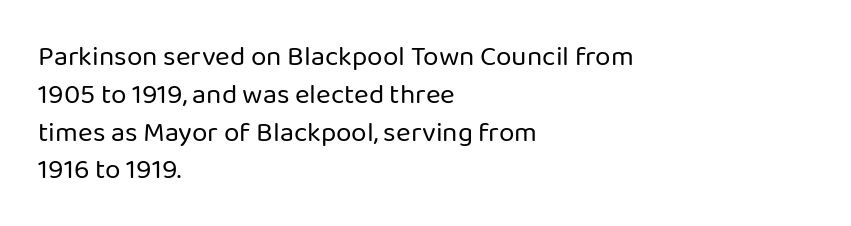
Q: Is the text bold? A: No.
Q: Is the text italic (slanted)? A: No, it is upright.
Q: Is the typeface a serif or a sans-serif typeface? A: Sans-serif.
Q: Is the text underlined? A: No.
Q: How is the paragraph aligned? A: Left-aligned.
Q: Is the spacing between letters normal or unusually wide? A: Normal.
Q: Is the spacing between lines tight, normal or loose? A: Normal.
Q: Width (condensed, normal, or wide)? A: Normal.
Q: Stroke contrast? A: Low.
Q: x-height? A: Medium.
Q: Monospaced? A: No.
